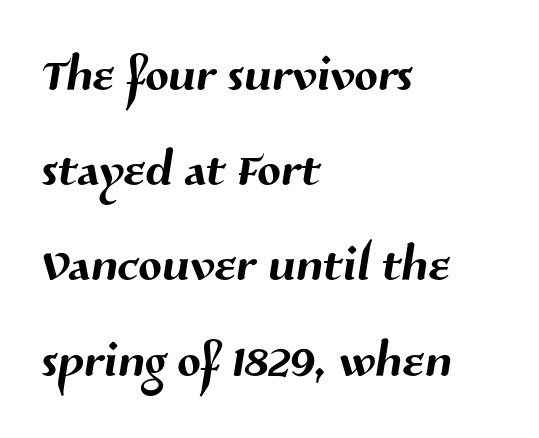
{"serif": "no", "width": "normal", "stroke_contrast": "medium", "x_height": "medium", "monospaced": "no", "underline": "no", "align": "left", "line_spacing": "normal", "line_spacing_ratio": 1.38, "letter_spacing": "normal", "letter_spacing_em": 0.0, "glyph_px": 69}
